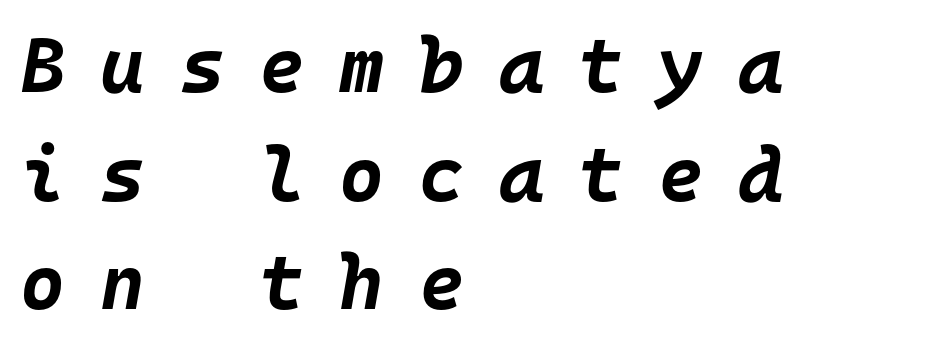
Q: Is the text bold? A: Yes.
Q: Is the text italic (slanted)? A: Yes, it leans right by about 10 degrees.
Q: Is the text underlined? A: No.
Q: How is the paragraph aligned? A: Left-aligned.
Q: Is the spacing between letters normal or unusually wide? A: Unusually wide.
Q: Is the spacing between lines tight, normal or loose? A: Normal.
Q: Width (condensed, normal, or wide)? A: Normal.
Q: Stroke contrast? A: Low.
Q: x-height? A: Large.
Q: Monospaced? A: Yes.
